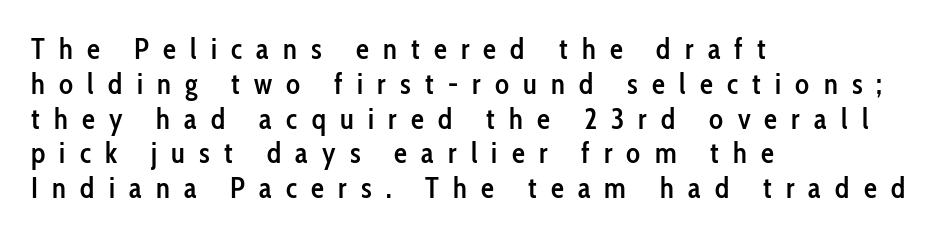
Q: Is the text bold? A: Semi-bold.
Q: Is the text italic (slanted)? A: No, it is upright.
Q: Is the typeface a serif or a sans-serif typeface? A: Sans-serif.
Q: Is the text underlined? A: No.
Q: How is the paragraph aligned? A: Left-aligned.
Q: Is the spacing between letters normal or unusually wide? A: Unusually wide.
Q: Width (condensed, normal, or wide)? A: Condensed.
Q: Stroke contrast? A: Low.
Q: x-height? A: Medium.
Q: Monospaced? A: No.
